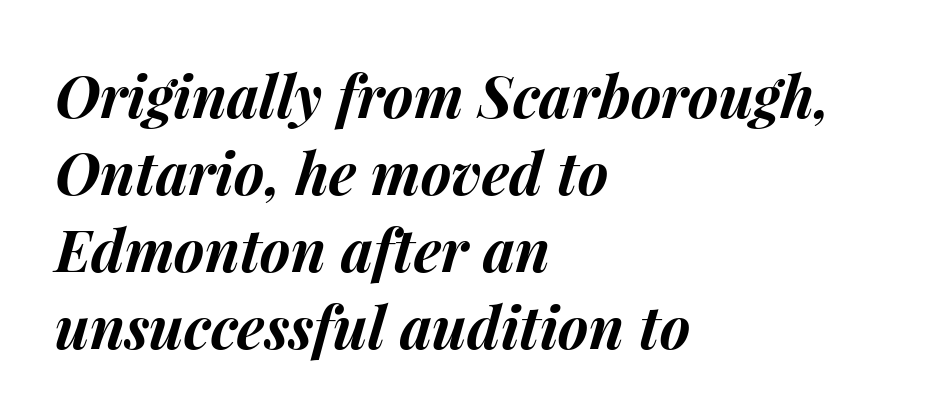
{"italic": "yes", "lean": "right", "slant_degrees": 15, "bold": "yes", "weight": "bold", "width": "normal", "stroke_contrast": "medium", "x_height": "medium", "monospaced": "no", "underline": "no", "align": "left", "line_spacing": "normal", "line_spacing_ratio": 1.33, "letter_spacing": "normal", "letter_spacing_em": 0.0, "glyph_px": 58}
